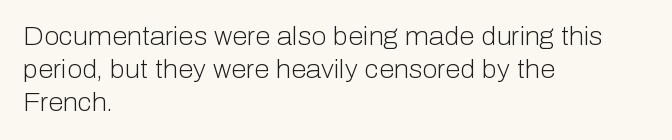
The setting favours the left margin, as ordinary paragraphs usually do. The letters stand upright; this is a roman face. Does the leading feel generous? No, just average. The passage shown has conventional tracking throughout. Each stroke keeps to a modest, everyday thickness or less.
